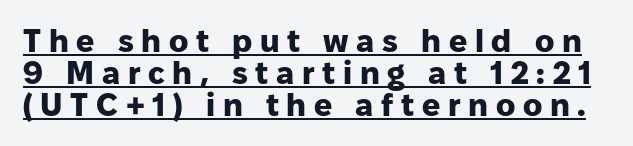
{"serif": "no", "italic": "no", "bold": "yes", "weight": "heavy", "width": "normal", "stroke_contrast": "low", "x_height": "medium", "monospaced": "no", "underline": "yes", "line_spacing": "tight", "line_spacing_ratio": 1.0, "letter_spacing": "wide", "letter_spacing_em": 0.24, "glyph_px": 32}
